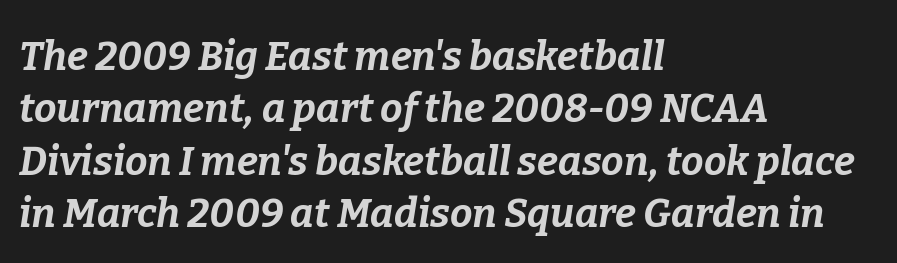
The image shows 40 px bold type, italic (leaning right); set left-aligned, normal line spacing (1.31x), normal letter spacing, not underlined; low stroke contrast and a medium x-height.
